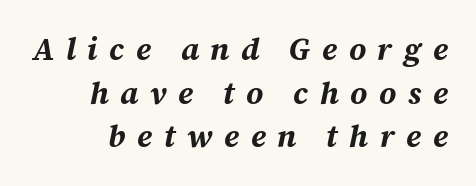
{"italic": "yes", "lean": "right", "slant_degrees": 12, "bold": "yes", "weight": "bold", "width": "normal", "stroke_contrast": "medium", "x_height": "medium", "monospaced": "no", "underline": "no", "line_spacing": "normal", "line_spacing_ratio": 1.41, "letter_spacing": "wide", "letter_spacing_em": 0.37, "glyph_px": 31}
